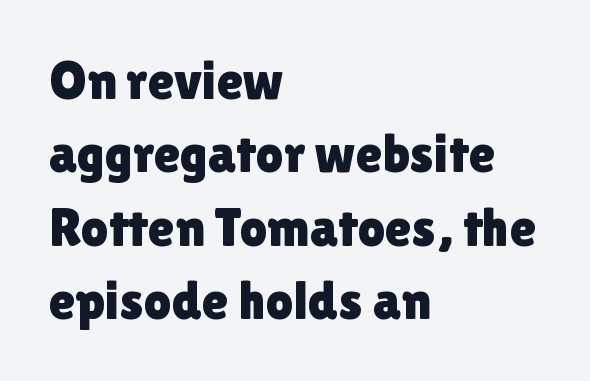
Q: Is the text italic (slanted)? A: No, it is upright.
Q: Is the typeface a serif or a sans-serif typeface? A: Sans-serif.
Q: Is the text underlined? A: No.
Q: How is the paragraph aligned? A: Left-aligned.
Q: Is the spacing between letters normal or unusually wide? A: Normal.
Q: Is the spacing between lines tight, normal or loose? A: Normal.
Q: Width (condensed, normal, or wide)? A: Normal.
Q: x-height? A: Medium.
Q: Monospaced? A: No.
